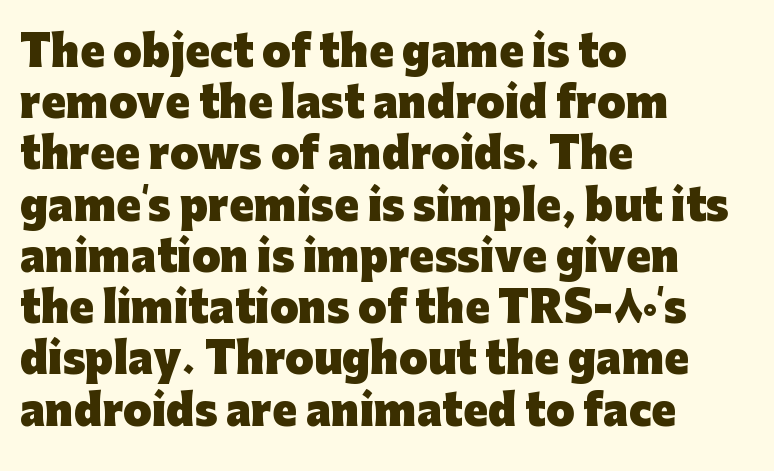
The image shows 41 px heavy sans-serif type, upright; set left-aligned, normal line spacing (1.25x), normal letter spacing, not underlined; low stroke contrast and a medium x-height.
